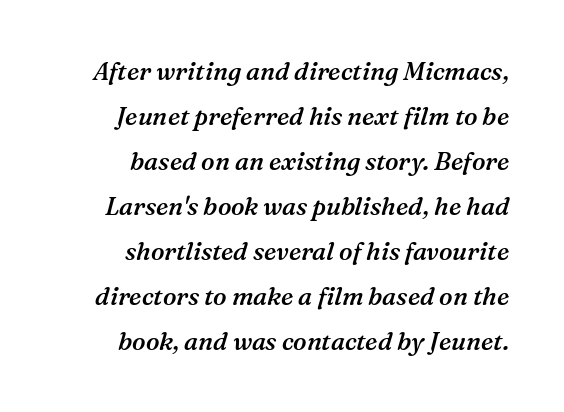
Q: Is the text bold? A: Semi-bold.
Q: Is the text italic (slanted)? A: Yes, it leans right by about 16 degrees.
Q: Is the text underlined? A: No.
Q: How is the paragraph aligned? A: Right-aligned.
Q: Is the spacing between letters normal or unusually wide? A: Normal.
